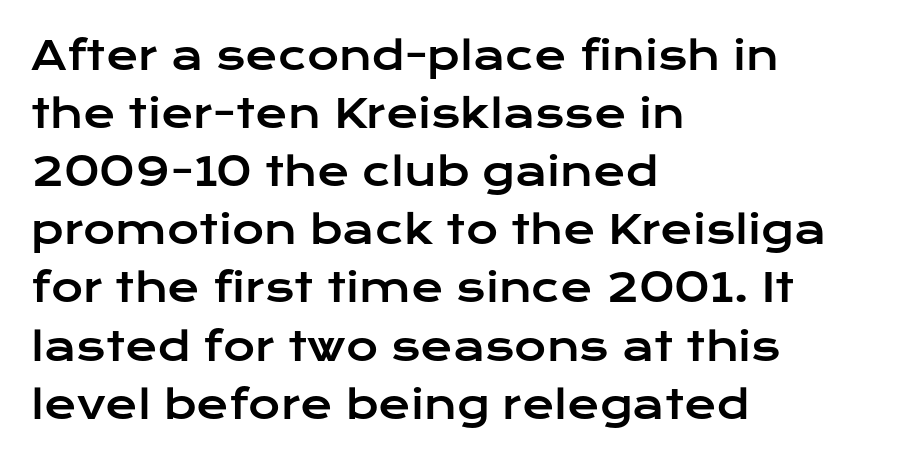
Q: Is the text italic (slanted)? A: No, it is upright.
Q: Is the typeface a serif or a sans-serif typeface? A: Sans-serif.
Q: Is the text underlined? A: No.
Q: How is the paragraph aligned? A: Left-aligned.
Q: Is the spacing between letters normal or unusually wide? A: Normal.
Q: Is the spacing between lines tight, normal or loose? A: Normal.
Q: Width (condensed, normal, or wide)? A: Wide.
Q: Stroke contrast? A: Low.
Q: x-height? A: Medium.
Q: Monospaced? A: No.
